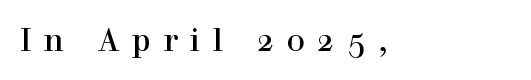
The image shows 32 px serif type, upright; set left-aligned, unusually wide letter spacing (+0.39 em), not underlined; a medium x-height.
